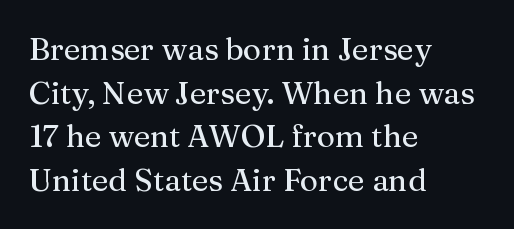
The image shows 31 px serif type, upright; set left-aligned, normal line spacing (1.41x), normal letter spacing, not underlined; medium stroke contrast and a medium x-height.
